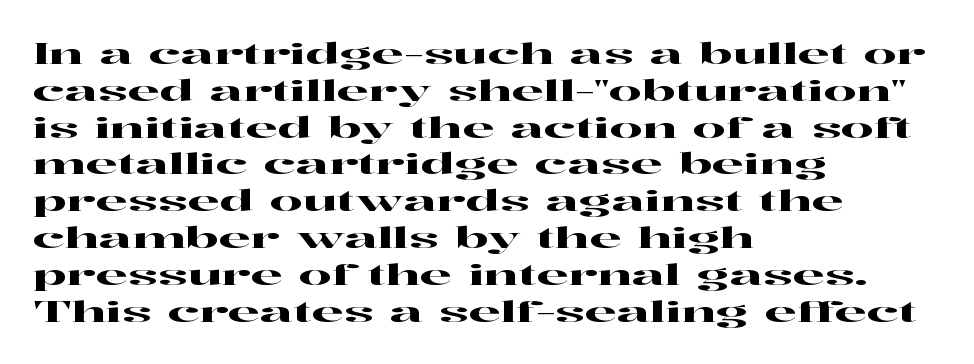
{"serif": "yes", "italic": "no", "width": "wide", "stroke_contrast": "high", "x_height": "medium", "monospaced": "no", "underline": "no", "align": "left", "line_spacing": "normal", "line_spacing_ratio": 1.27, "letter_spacing": "normal", "letter_spacing_em": 0.0, "glyph_px": 29}
